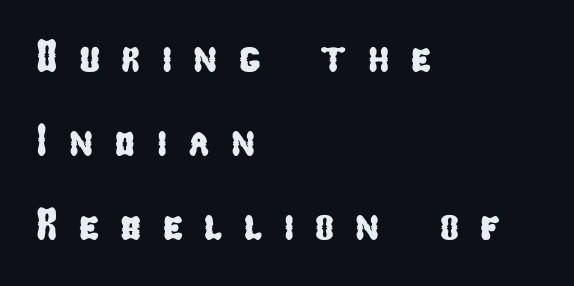
Q: Is the typeface a serif or a sans-serif typeface? A: Sans-serif.
Q: Is the text underlined? A: No.
Q: How is the paragraph aligned? A: Left-aligned.
Q: Is the spacing between letters normal or unusually wide? A: Unusually wide.
Q: Width (condensed, normal, or wide)? A: Condensed.
Q: Stroke contrast? A: Low.
Q: x-height? A: Medium.
Q: Monospaced? A: No.
